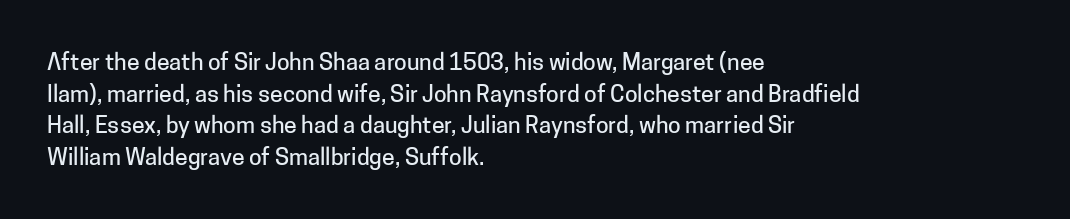
The image shows 23 px text type, upright; set left-aligned, normal line spacing (1.38x), normal letter spacing, not underlined.
